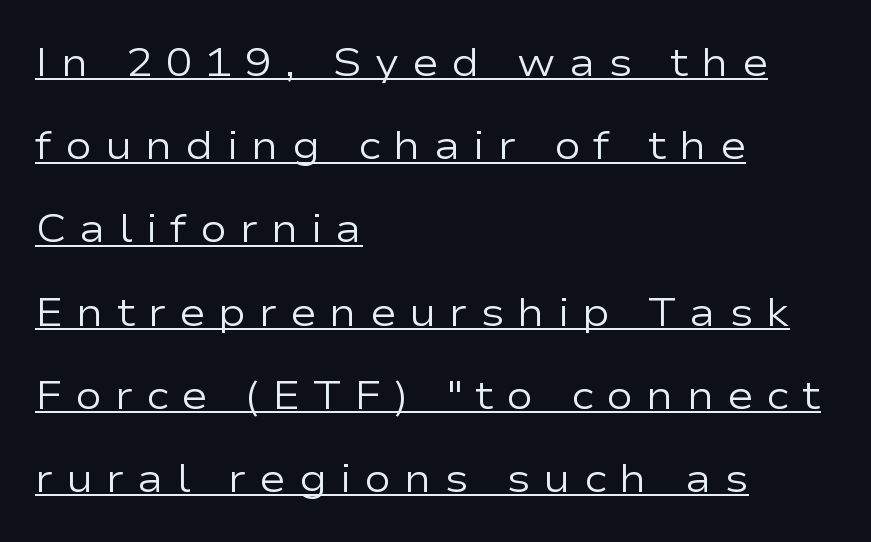
The image shows 40 px regular-weight, wide sans-serif type, upright; set left-aligned, loose line spacing (2.08x), unusually wide letter spacing (+0.32 em), underlined; low stroke contrast and a medium x-height.
